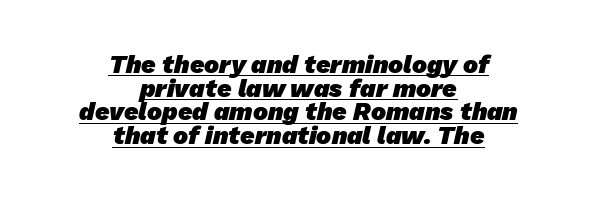
{"bold": "yes", "underline": "yes", "align": "center", "line_spacing": "tight", "line_spacing_ratio": 0.95, "letter_spacing": "normal", "letter_spacing_em": 0.0, "glyph_px": 25}
